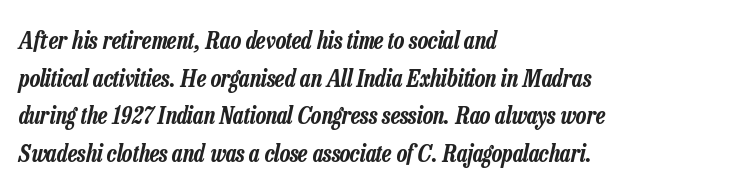
{"italic": "yes", "lean": "right", "slant_degrees": 13, "underline": "no", "align": "left", "line_spacing": "normal", "line_spacing_ratio": 1.57, "letter_spacing": "normal", "letter_spacing_em": 0.0, "glyph_px": 24}
